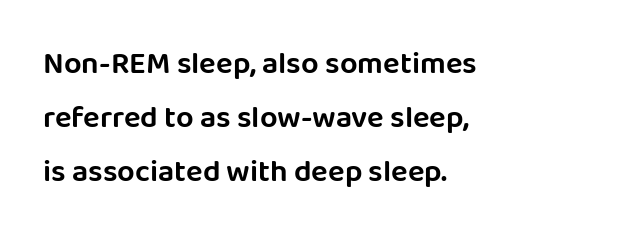
Typographically, this falls in the sans-serif category. Teacher's note: observe the even left margin — that is flush-left alignment. Rule under the text: the space is simply empty. Italic: no, the glyphs are upright roman. The horizontal fit of the characters is conventional and even.
